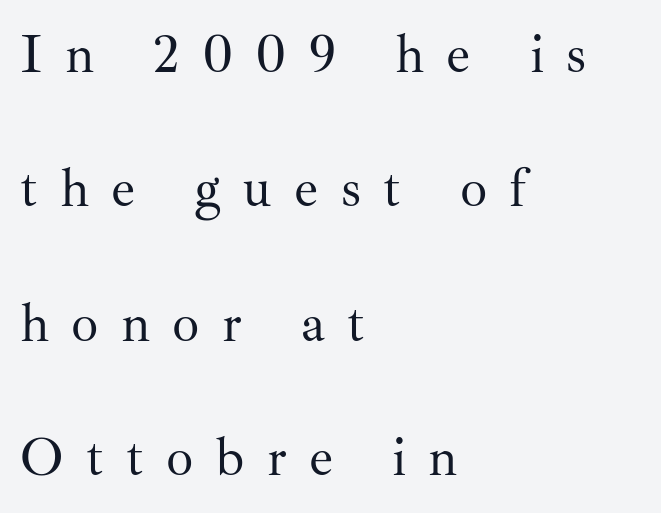
The image shows 54 px regular-weight serif type, upright; set left-aligned, loose line spacing (2.49x), unusually wide letter spacing (+0.41 em), not underlined; medium stroke contrast and a small x-height.
